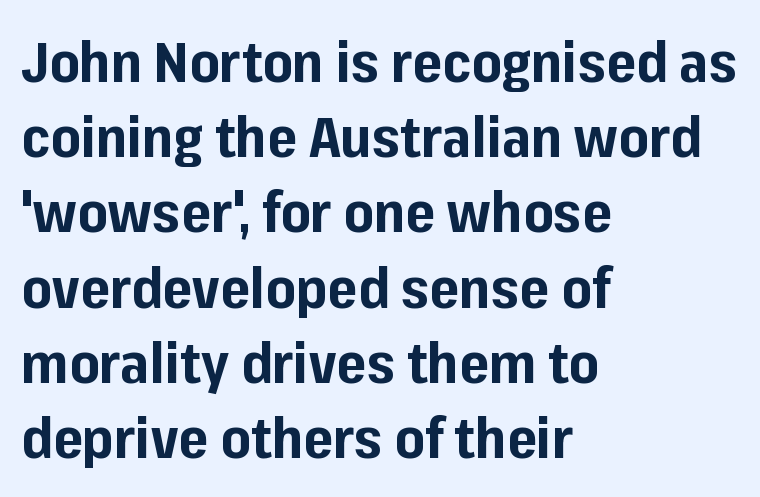
Q: Is the text bold? A: Yes.
Q: Is the text italic (slanted)? A: No, it is upright.
Q: Is the typeface a serif or a sans-serif typeface? A: Sans-serif.
Q: Is the text underlined? A: No.
Q: How is the paragraph aligned? A: Left-aligned.
Q: Is the spacing between letters normal or unusually wide? A: Normal.
Q: Is the spacing between lines tight, normal or loose? A: Normal.
Q: Width (condensed, normal, or wide)? A: Normal.
Q: Stroke contrast? A: Low.
Q: x-height? A: Medium.
Q: Monospaced? A: No.
